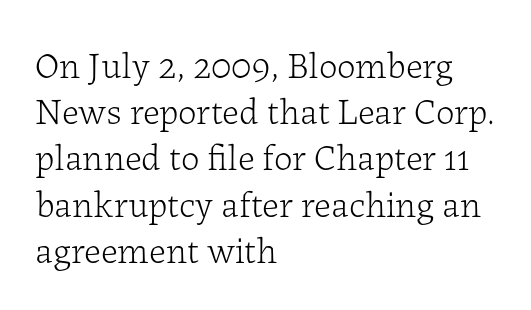
The image shows 37 px light serif type, upright; set left-aligned, normal line spacing (1.25x), normal letter spacing, not underlined; low stroke contrast and a medium x-height.
